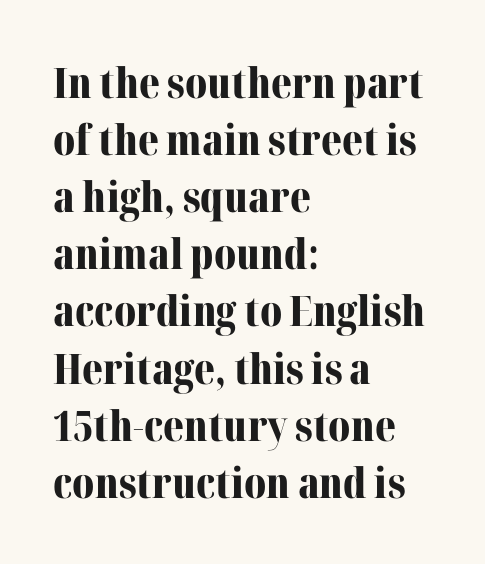
Q: Is the text bold? A: Yes.
Q: Is the text italic (slanted)? A: No, it is upright.
Q: Is the typeface a serif or a sans-serif typeface? A: Serif.
Q: Is the text underlined? A: No.
Q: How is the paragraph aligned? A: Left-aligned.
Q: Is the spacing between letters normal or unusually wide? A: Normal.
Q: Is the spacing between lines tight, normal or loose? A: Normal.
Q: Width (condensed, normal, or wide)? A: Normal.
Q: Stroke contrast? A: Medium.
Q: x-height? A: Medium.
Q: Monospaced? A: No.
